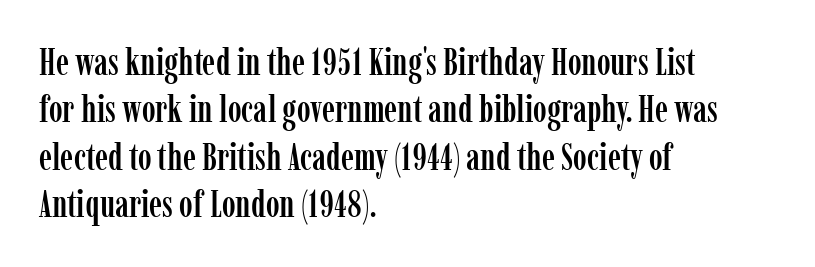
The image shows 37 px condensed serif type, upright; set left-aligned, normal line spacing (1.28x), normal letter spacing, not underlined; low stroke contrast and a medium x-height.
